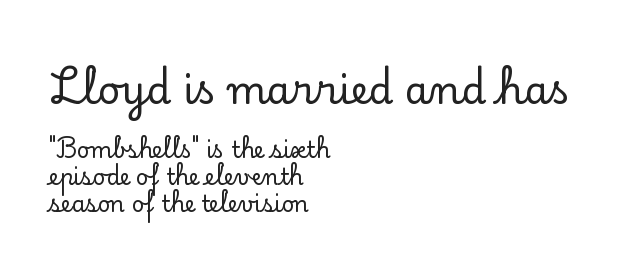
{"serif": "yes", "italic": "no", "width": "normal", "stroke_contrast": "low", "x_height": "small", "monospaced": "no", "underline": "no", "align": "left", "line_spacing_ratio": 1.21, "letter_spacing": "normal", "letter_spacing_em": 0.0, "larger_block": "first", "size_ratio": 1.77, "glyph_px": 39}
